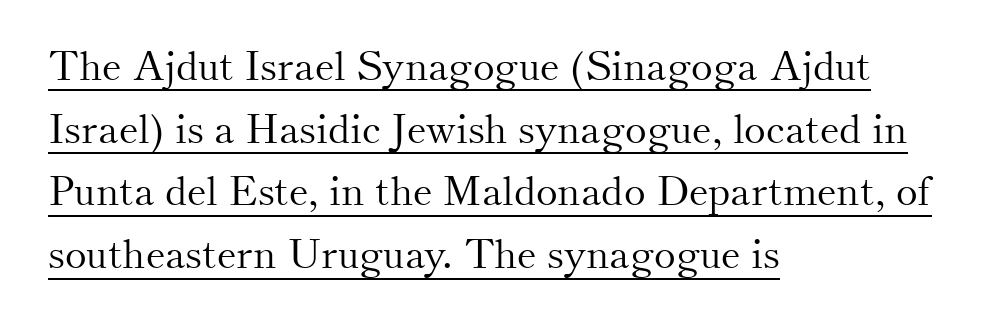
The paragraph shown leans on its left margin. Weight: in the light-to-regular range. Compared with typical body copy, the letter spacing here is the same. The vertical gap from one line to the next is medium. The sample's only ornament is a line tracing under the words. The face used here is proportionally spaced, like ordinary book or web type.
